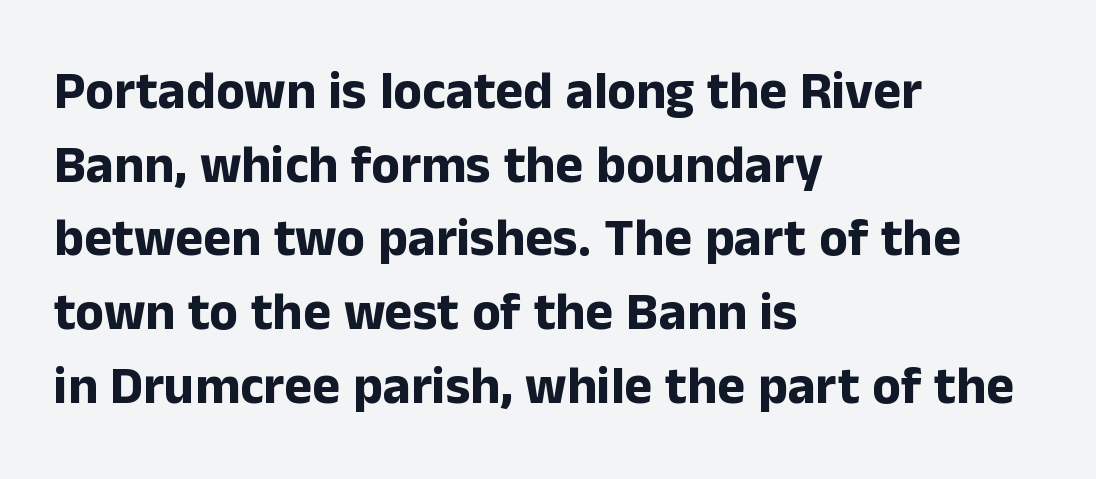
The image shows 53 px bold sans-serif type, upright; set left-aligned, normal line spacing (1.39x), normal letter spacing, not underlined; low stroke contrast and a medium x-height.
